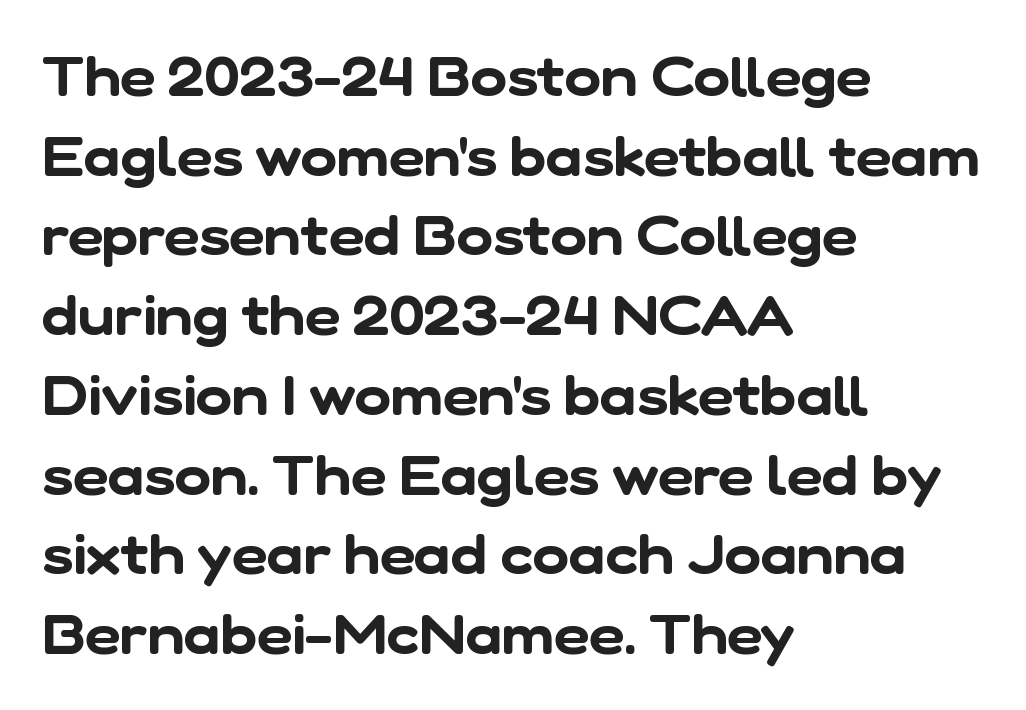
In terms of letterform style, serifs are entirely absent. A classic flush-left, rag-right setting is used for this passage. Reading down the column, the eye jumps a familiar distance to each next line. A bare baseline throughout the passage. Is this a fixed-width face? No — the glyphs have proportional, varying widths. Nobody touched the tracking dial on this one.
